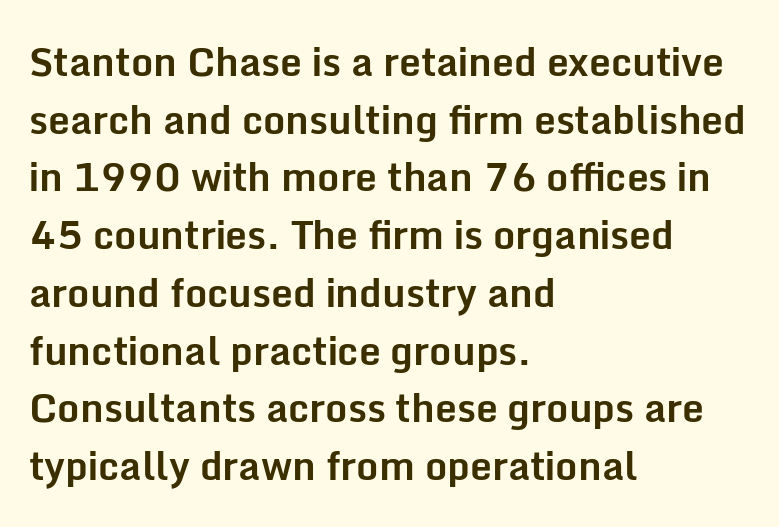
{"serif": "no", "italic": "no", "bold": "yes", "weight": "bold", "width": "normal", "stroke_contrast": "low", "x_height": "medium", "monospaced": "no", "underline": "no", "align": "left", "line_spacing": "normal", "line_spacing_ratio": 1.48, "letter_spacing": "normal", "letter_spacing_em": 0.0, "glyph_px": 39}
